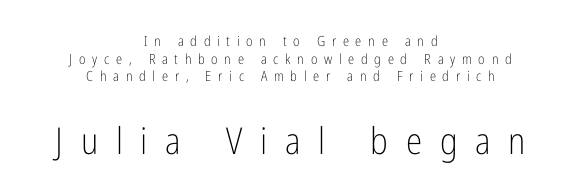
Q: Is the text bold? A: No.
Q: Is the text italic (slanted)? A: No, it is upright.
Q: Is the typeface a serif or a sans-serif typeface? A: Sans-serif.
Q: Is the text underlined? A: No.
Q: How is the paragraph aligned? A: Centered.
Q: Is the spacing between letters normal or unusually wide? A: Unusually wide.
Q: Is the spacing between lines tight, normal or loose? A: Normal.
Q: Which block of text is set in a larger size, the first (top) or the second (bottom)? A: The second (bottom) one.
Q: Width (condensed, normal, or wide)? A: Condensed.
Q: Stroke contrast? A: Low.
Q: x-height? A: Medium.
Q: Monospaced? A: No.
